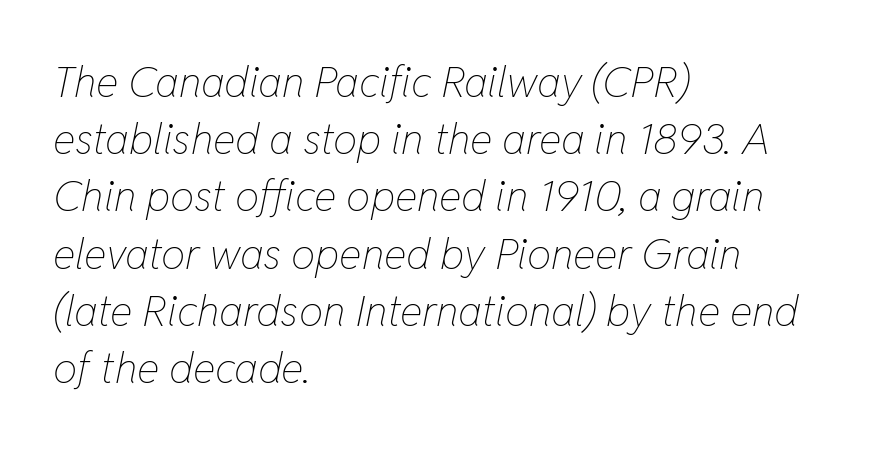
Q: Is the text bold? A: No.
Q: Is the text italic (slanted)? A: Yes, it leans right by about 11 degrees.
Q: Is the text underlined? A: No.
Q: How is the paragraph aligned? A: Left-aligned.
Q: Is the spacing between letters normal or unusually wide? A: Normal.
Q: Is the spacing between lines tight, normal or loose? A: Normal.
Q: Width (condensed, normal, or wide)? A: Condensed.
Q: Stroke contrast? A: Low.
Q: x-height? A: Medium.
Q: Monospaced? A: No.
